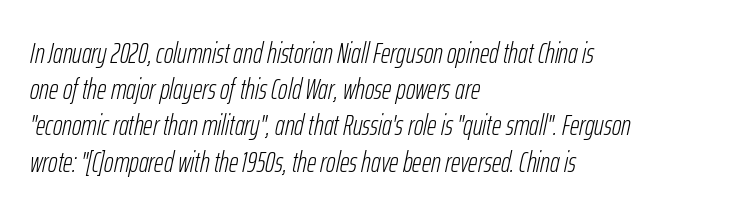
{"italic": "yes", "lean": "right", "slant_degrees": 12, "bold": "no", "weight": "light", "width": "condensed", "stroke_contrast": "low", "x_height": "medium", "monospaced": "no", "underline": "no", "align": "left", "line_spacing": "normal", "line_spacing_ratio": 1.25, "letter_spacing": "normal", "letter_spacing_em": 0.0, "glyph_px": 29}
